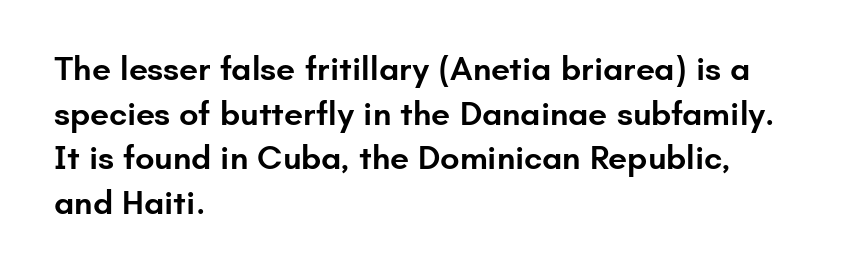
{"serif": "no", "italic": "no", "bold": "semi", "weight": "semibold", "width": "normal", "stroke_contrast": "low", "x_height": "small", "monospaced": "no", "underline": "no", "align": "left", "line_spacing": "normal", "line_spacing_ratio": 1.31, "letter_spacing": "normal", "letter_spacing_em": 0.0, "glyph_px": 34}
